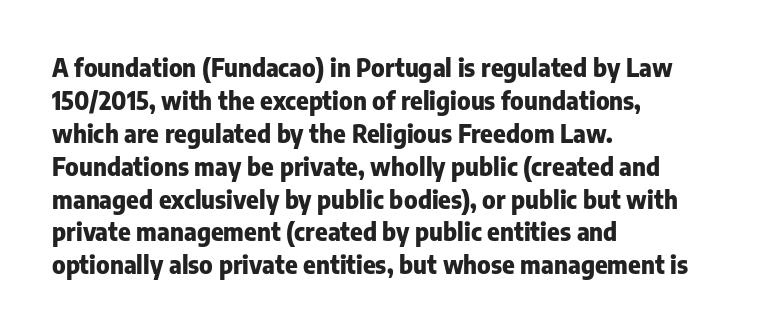
Q: Is the text bold? A: Yes.
Q: Is the text italic (slanted)? A: No, it is upright.
Q: Is the text underlined? A: No.
Q: How is the paragraph aligned? A: Left-aligned.
Q: Is the spacing between letters normal or unusually wide? A: Normal.
Q: Is the spacing between lines tight, normal or loose? A: Normal.
